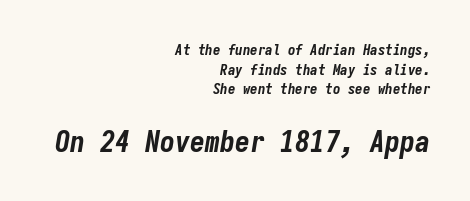
The typesetting leans heavy: a genuine bold. Horizontal alignment here is rightward, an uncommon choice for prose. The vertical gap from one line to the next is medium. When letters slant like this, we call the style italic. You could count columns in this text — the font is strictly monospaced. Honestly, the letter spacing is just normal — you wouldn't notice it.
